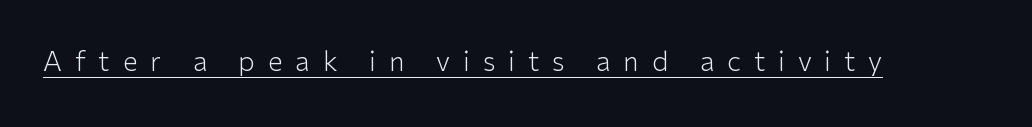
The image shows 27 px text type, upright; set unusually wide letter spacing (+0.48 em), underlined.
